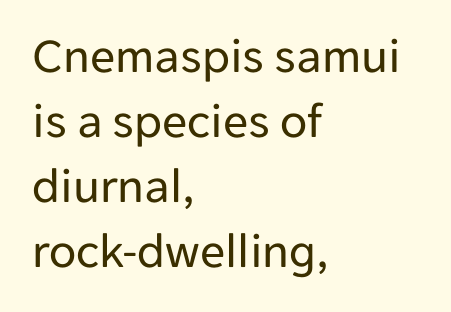
{"serif": "no", "italic": "no", "bold": "no", "weight": "regular", "width": "normal", "stroke_contrast": "low", "x_height": "medium", "monospaced": "no", "underline": "no", "align": "left", "line_spacing": "normal", "line_spacing_ratio": 1.3, "letter_spacing": "normal", "letter_spacing_em": 0.0, "glyph_px": 50}
